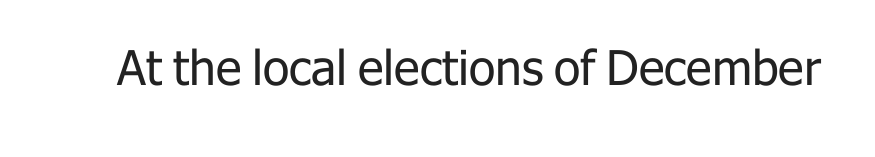
The image shows 48 px regular-weight sans-serif type, upright; set normal letter spacing, not underlined; low stroke contrast and a medium x-height.
